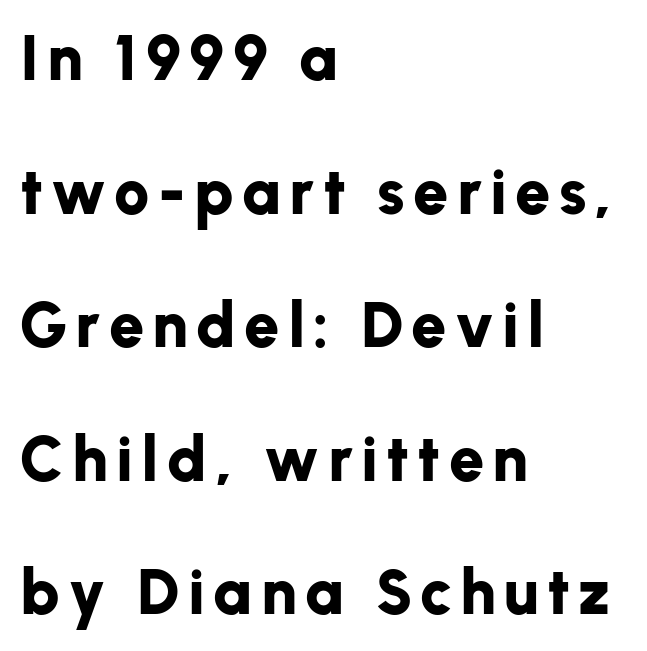
{"serif": "no", "italic": "no", "bold": "yes", "weight": "bold", "width": "normal", "stroke_contrast": "low", "x_height": "medium", "monospaced": "no", "underline": "no", "align": "left", "line_spacing": "loose", "line_spacing_ratio": 2.12, "glyph_px": 63}
